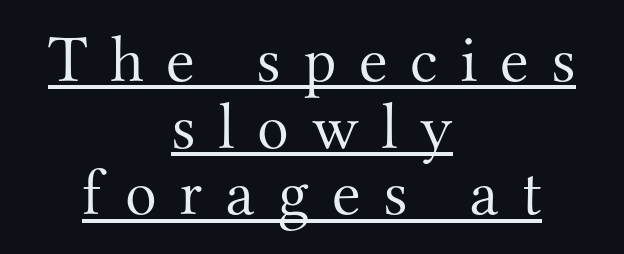
Check the space under the baseline: a stroke is drawn there. What's the leading like? Squeezed, with rows nearly overlapping. This sample has the flowing, uneven cadence of proportional lettering. Rendered with straight, roman letterforms.
